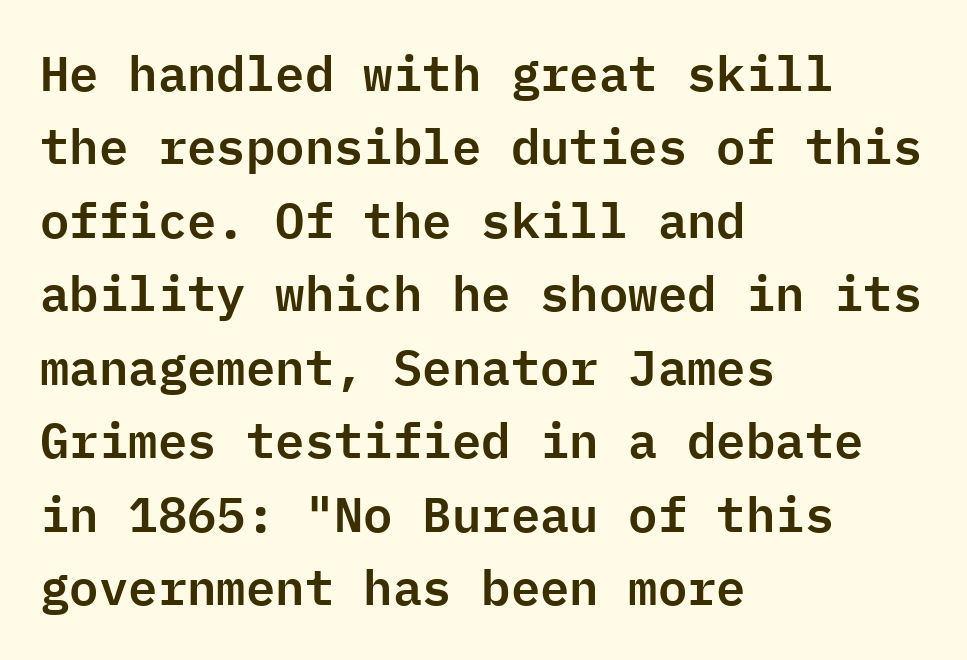
Lines of text with bare space underneath. How would I describe the line gaps? Plain and ordinary. Each letter's strokes conclude bluntly, with no projecting serifs. You can tell it's not italic because the verticals are truly vertical. Think of a typewriter: that constant character pitch is what you see here. Short note: letters normally spaced.
